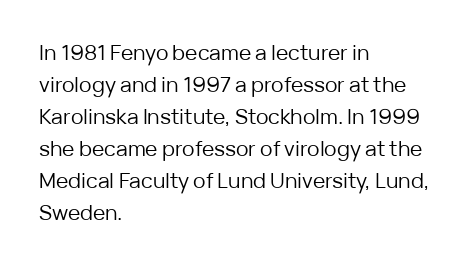
Vertical strokes here are truly vertical. The paragraph has a hard left edge and a soft right edge. The rendering uses a moderate line-height, typical for paragraphs. The cut favours lightness, reaching ordinary text weight at its darkest.
